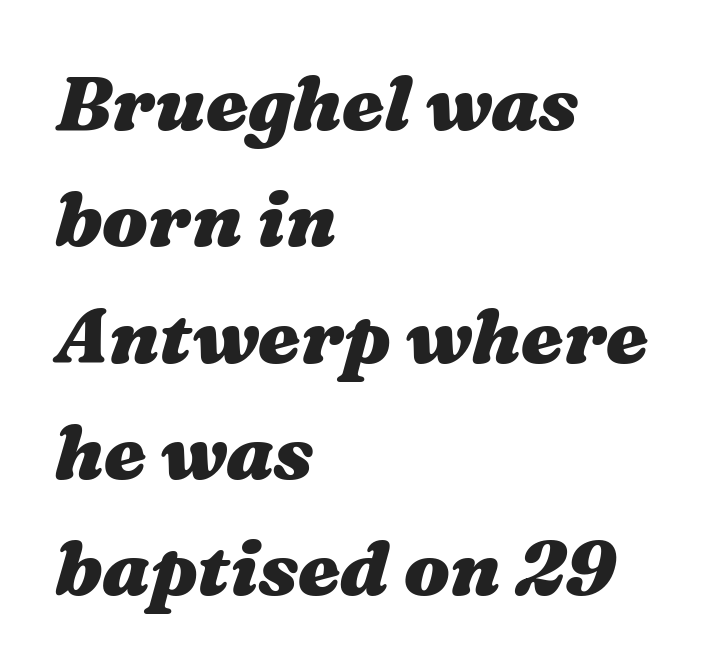
The image shows 76 px heavy, wide type, italic (leaning right); set left-aligned, normal line spacing (1.53x), normal letter spacing, not underlined; medium stroke contrast and a medium x-height.
